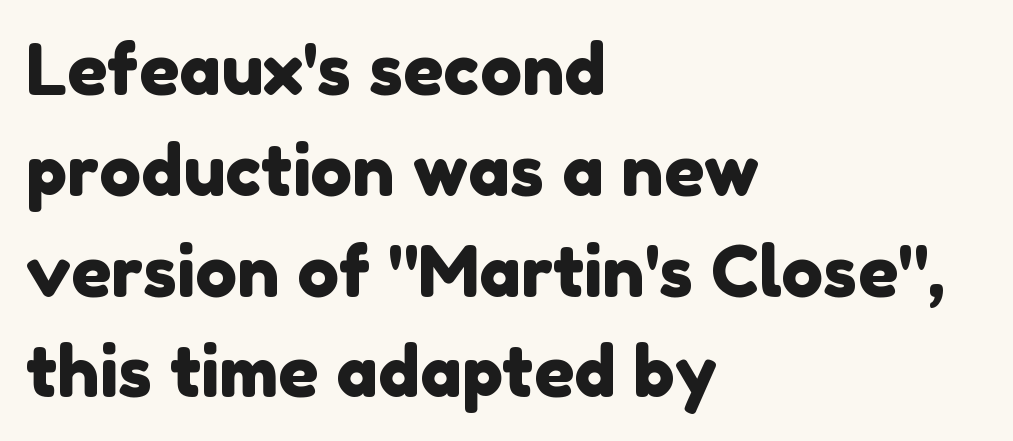
If you drew a ruler down the left edge, every line would touch it. Caption: standard tracking, unaltered. Descender tails drop into unmarked territory. Think of a printed novel: that variable character pitch is what you see here. The designer left line spacing at the default. The characters display no serif detailing; their extremities are plain.
